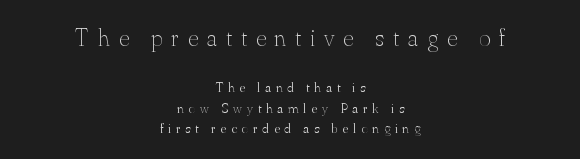
Q: Is the text bold? A: No.
Q: Is the text italic (slanted)? A: No, it is upright.
Q: Is the text underlined? A: No.
Q: How is the paragraph aligned? A: Centered.
Q: Is the spacing between letters normal or unusually wide? A: Unusually wide.
Q: Is the spacing between lines tight, normal or loose? A: Normal.
Q: Which block of text is set in a larger size, the first (top) or the second (bottom)? A: The first (top) one.
